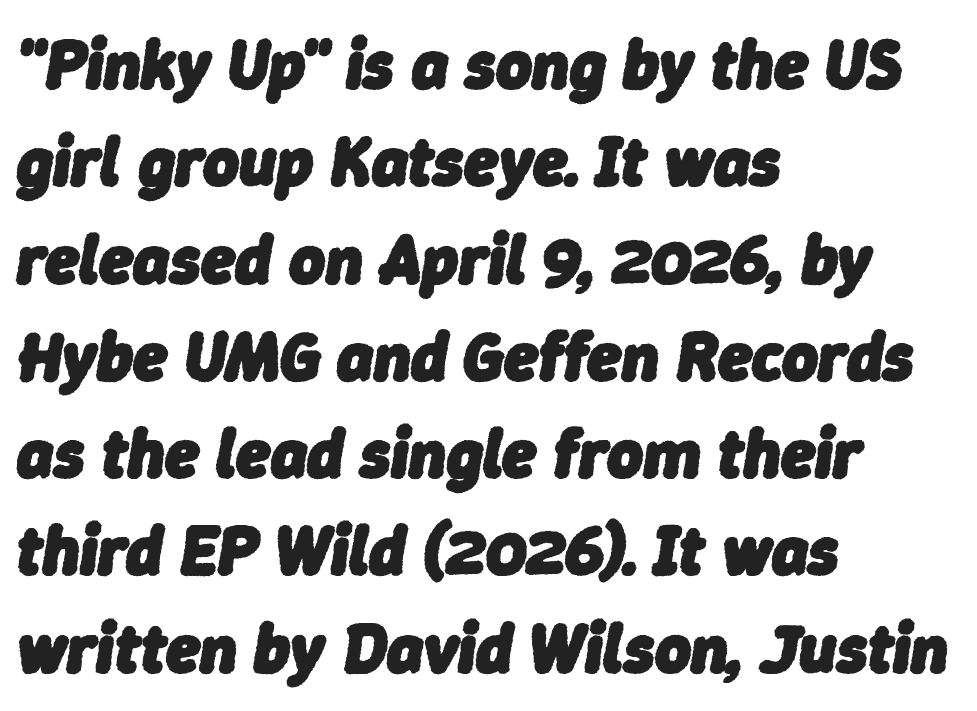
Q: Is the text bold? A: Yes.
Q: Is the text italic (slanted)? A: Yes, it leans right by about 9 degrees.
Q: Is the text underlined? A: No.
Q: How is the paragraph aligned? A: Left-aligned.
Q: Is the spacing between letters normal or unusually wide? A: Normal.
Q: Is the spacing between lines tight, normal or loose? A: Normal.
Q: Width (condensed, normal, or wide)? A: Normal.
Q: Stroke contrast? A: Low.
Q: x-height? A: Medium.
Q: Monospaced? A: No.
